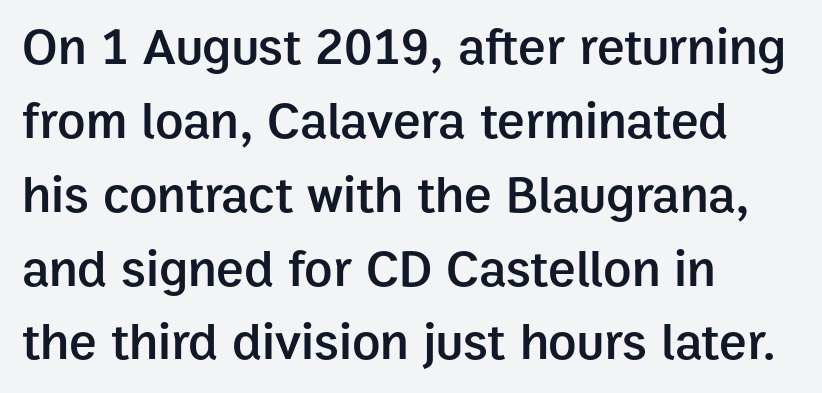
Type without underlining. The designer left line spacing at the default. The passage is arranged the way most books set body copy — flush left. The letters sit at their default tracking, neither squeezed nor spread. Typesetter's note: demi weight, one step under bold.
